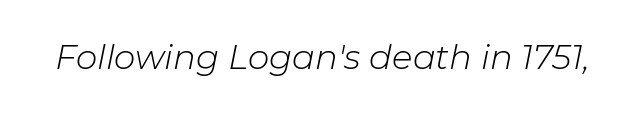
The image shows 34 px light type, italic (leaning right); set normal letter spacing, not underlined; low stroke contrast and a medium x-height.
